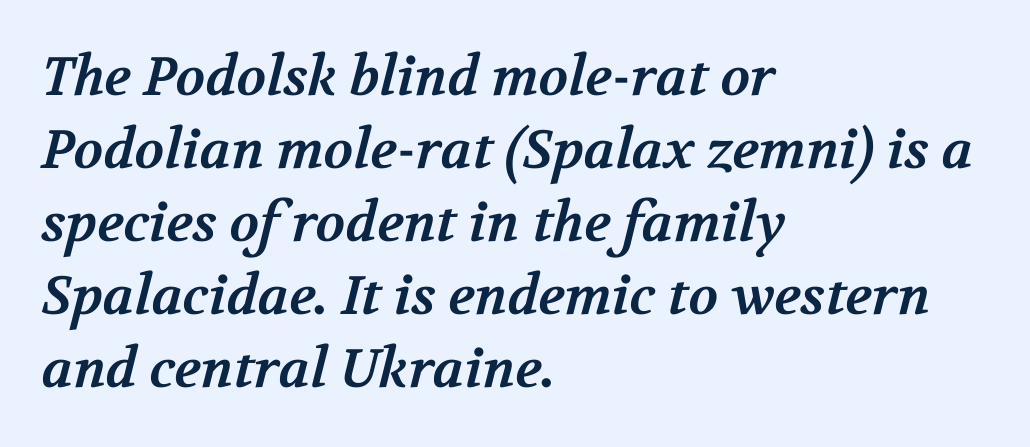
{"serif": "yes", "bold": "yes", "weight": "bold", "width": "normal", "stroke_contrast": "medium", "x_height": "medium", "monospaced": "no", "underline": "no", "align": "left", "line_spacing": "normal", "line_spacing_ratio": 1.35, "letter_spacing": "normal", "letter_spacing_em": 0.0, "glyph_px": 54}
